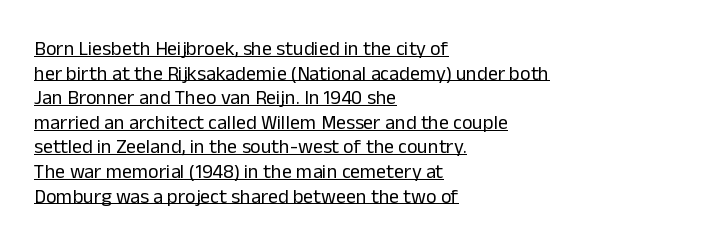
A continuous stroke trails under the words, as in a hyperlink. Is the stroke heavy? The answer is a plain regular-or-lighter. The typesetter chose a ragged-right arrangement here. Rendered with straight, roman letterforms.
